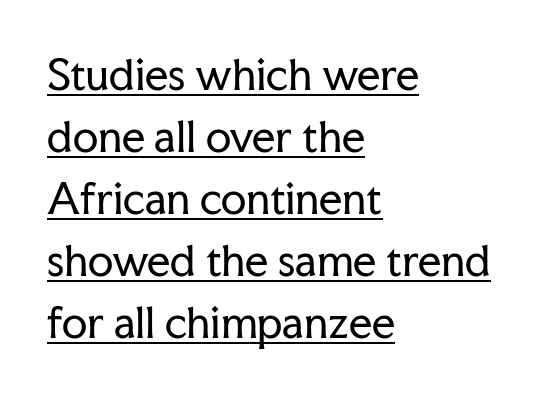
The image shows 41 px regular-weight serif type, upright; set left-aligned, normal line spacing (1.51x), normal letter spacing, underlined; low stroke contrast and a medium x-height.
